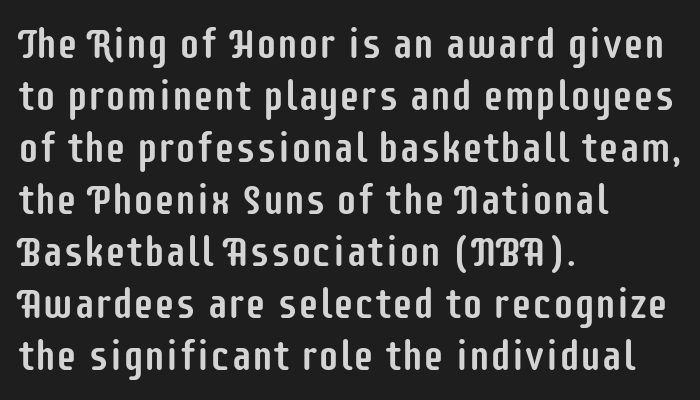
{"serif": "no", "italic": "no", "width": "condensed", "stroke_contrast": "low", "x_height": "large", "monospaced": "no", "underline": "no", "align": "left", "line_spacing_ratio": 1.24, "letter_spacing": "normal", "letter_spacing_em": 0.0, "glyph_px": 42}
